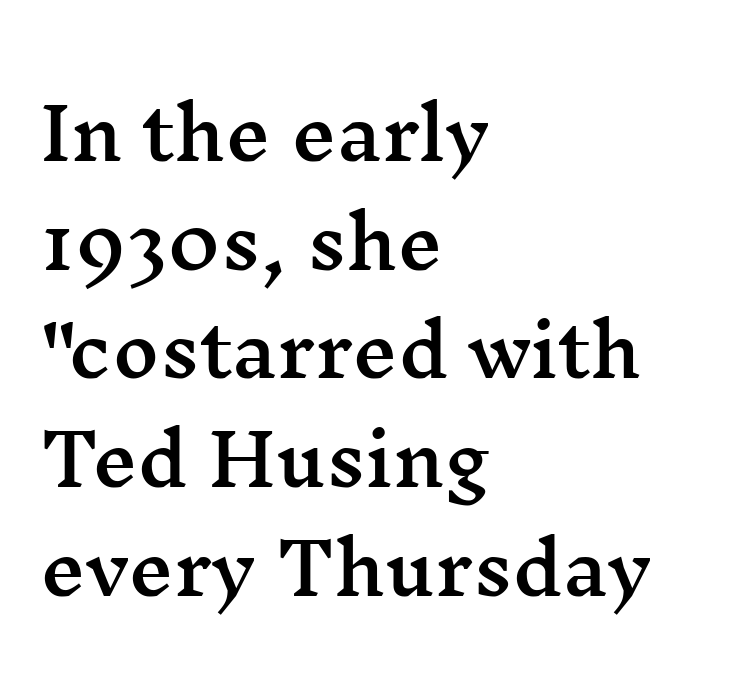
Notice how descenders clear the ascenders below comfortably — that's standard leading. A typesetter would mark this as roman, not italic. The rendering uses natural spacing where letterforms have individual widths. What kind of face is this? One with serifs. You could call the tracking neutral — neither tight nor loose. This rendering features lettering with no underline.
